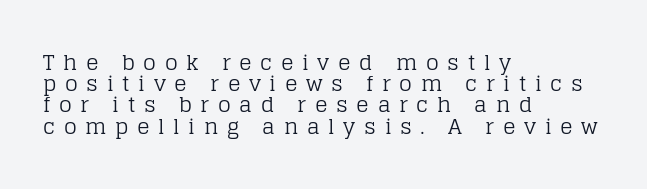
The image shows 21 px text type, upright; set left-aligned, tight line spacing (1.01x), unusually wide letter spacing (+0.41 em), not underlined.
